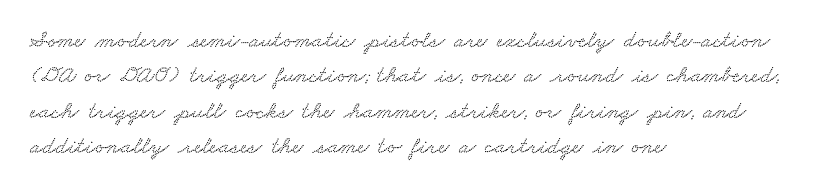
{"underline": "no", "align": "left", "line_spacing": "normal", "line_spacing_ratio": 1.47, "letter_spacing": "normal", "letter_spacing_em": 0.0, "glyph_px": 24}
